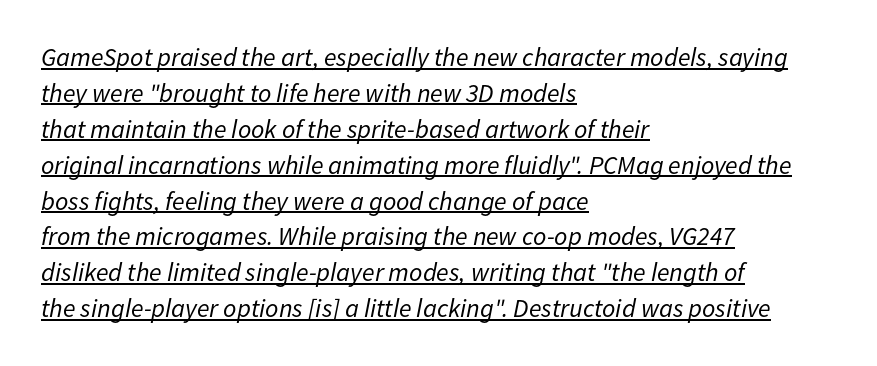
The image shows 26 px text type, italic (leaning right); set left-aligned, normal line spacing (1.38x), normal letter spacing, underlined.
